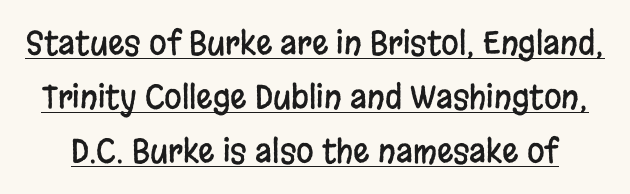
This is the regular roman posture of the typeface. Regarding serifs, this sample does without them. The letters advance in unequal steps, a hallmark of proportional type. Standard letterfit; no display-style spreading of the glyphs. Quick note: underline on. Is there much room between lines? A standard amount, neither cramped nor airy.
